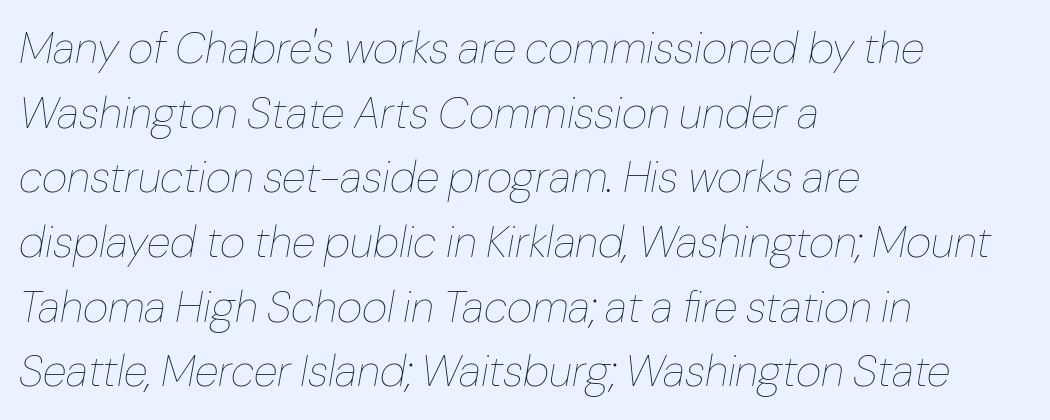
Posture: slanted. The passage shown is typed in a proportional face where columns would drift. These lines sit exactly where default settings would place them. In terms of letterspacing, this is plain default setting.
